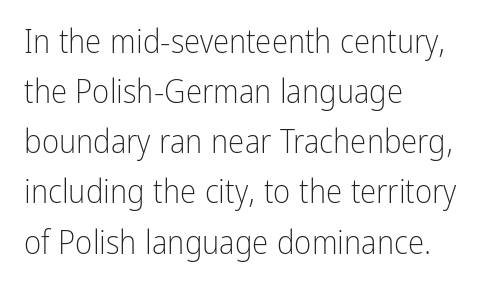
The image shows 33 px light, condensed sans-serif type, upright; set left-aligned, normal line spacing (1.52x), normal letter spacing, not underlined; low stroke contrast and a medium x-height.
